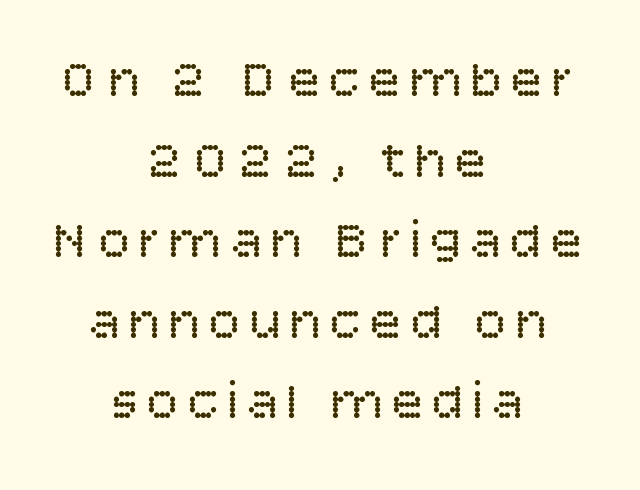
The image shows 53 px regular-weight sans-serif type, upright; set centered, normal line spacing (1.52x), not underlined; low stroke contrast and a large x-height.
